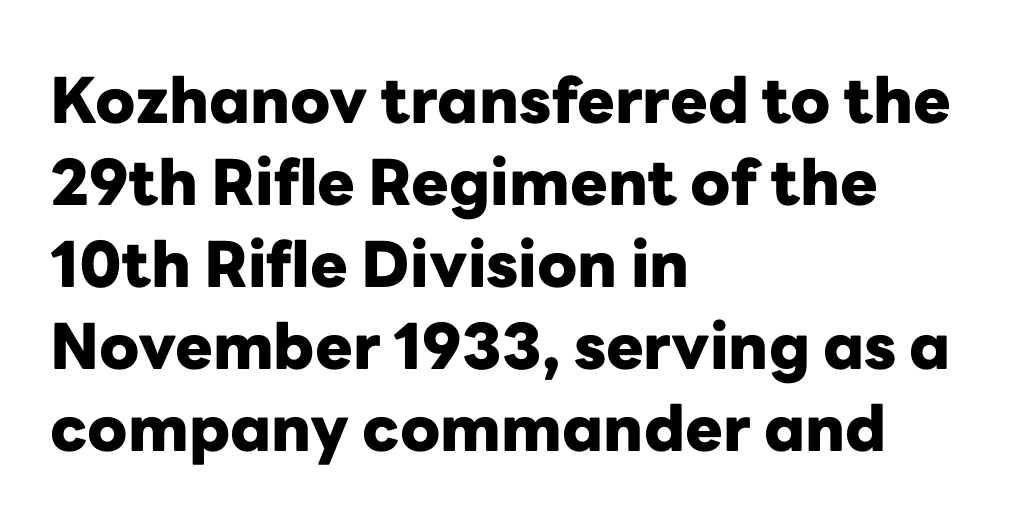
The ragged edge is on the right, which tells us the setting is flush left. Does the weight exceed regular? Yes, all the way to bold. The face used here is proportionally spaced, like ordinary book or web type. Notice how descenders clear the ascenders below comfortably — that's standard leading. Tall strokes in this sample are plumb rather than angled. Has an underline been added? It has not.
